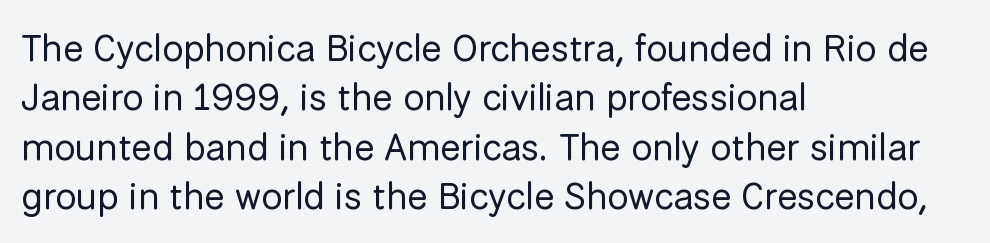
{"serif": "no", "italic": "no", "bold": "no", "weight": "regular", "width": "normal", "stroke_contrast": "low", "x_height": "medium", "monospaced": "no", "underline": "no", "align": "left", "line_spacing": "normal", "line_spacing_ratio": 1.3, "letter_spacing": "normal", "letter_spacing_em": 0.0, "glyph_px": 38}
